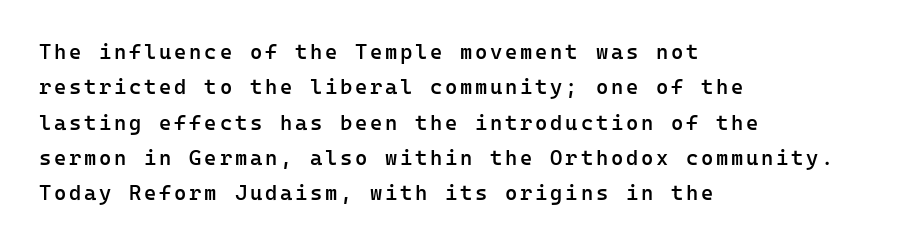
Line beginnings align vertically; line endings do not. Reading down the column, the eye jumps a familiar distance to each next line. Caption: semibold face, moderately heavy strokes. In terms of posture, this sample is upright. Unmarked baselines from the first word to the last.
